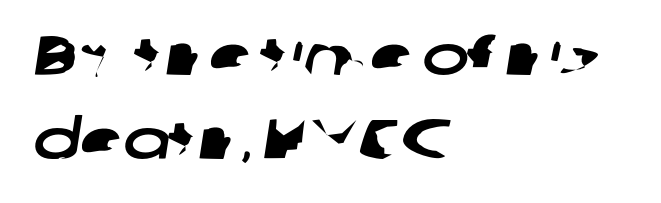
{"serif": "no", "width": "wide", "stroke_contrast": "low", "x_height": "medium", "monospaced": "no", "underline": "no", "align": "left", "line_spacing": "normal", "line_spacing_ratio": 1.5, "letter_spacing": "normal", "letter_spacing_em": 0.0, "glyph_px": 56}
